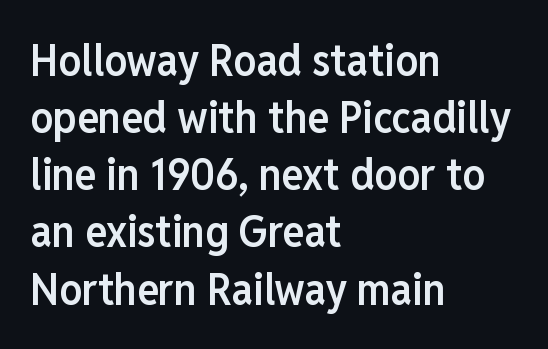
Q: Is the text bold? A: Semi-bold.
Q: Is the text italic (slanted)? A: No, it is upright.
Q: Is the typeface a serif or a sans-serif typeface? A: Sans-serif.
Q: Is the text underlined? A: No.
Q: How is the paragraph aligned? A: Left-aligned.
Q: Is the spacing between letters normal or unusually wide? A: Normal.
Q: Is the spacing between lines tight, normal or loose? A: Normal.
Q: Width (condensed, normal, or wide)? A: Condensed.
Q: Stroke contrast? A: Low.
Q: x-height? A: Medium.
Q: Monospaced? A: No.
